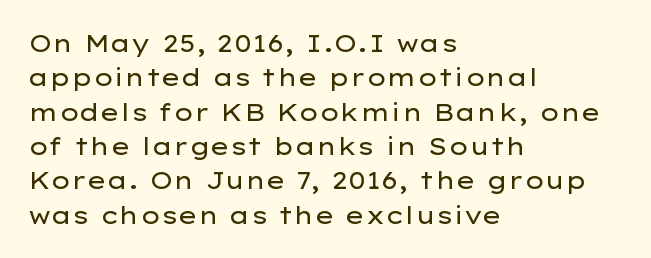
The image shows 24 px text type, upright; set left-aligned, normal line spacing (1.43x), normal letter spacing, not underlined.
